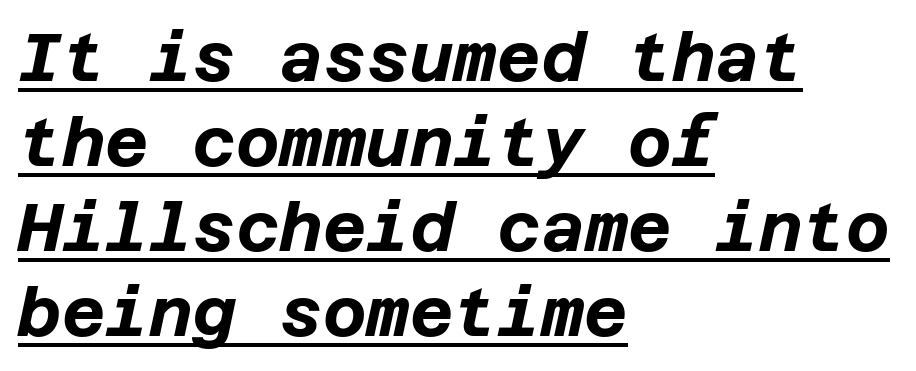
The setting favours the left margin, as ordinary paragraphs usually do. The string is rendered with underlining switched on. Does the weight exceed regular? Yes, all the way to bold. The specimen reads as italic at a glance. Is the letter spacing exaggerated? No — it looks like the ordinary default.
